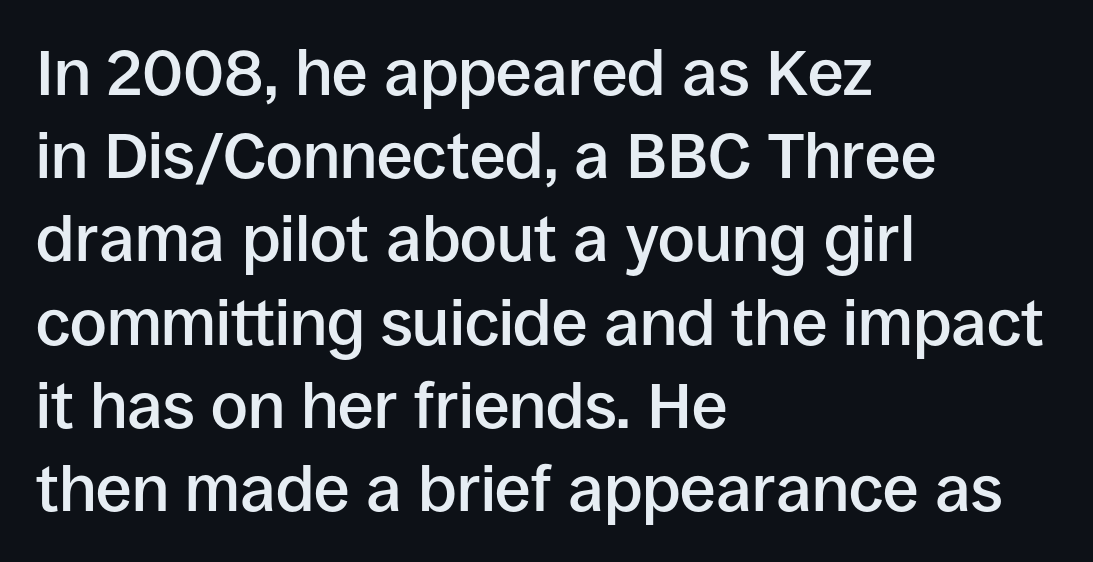
The designer went with a sans here, leaving each stem footless. The type sits square on the baseline with zero lean. What's the leading like? Ordinary, nothing unusual. Spacing verdict: proportional, widths tailored to each character. Horizontal alignment here is leftward, the default for most running prose. Weight check: semibold — heavier than regular, not quite bold.
